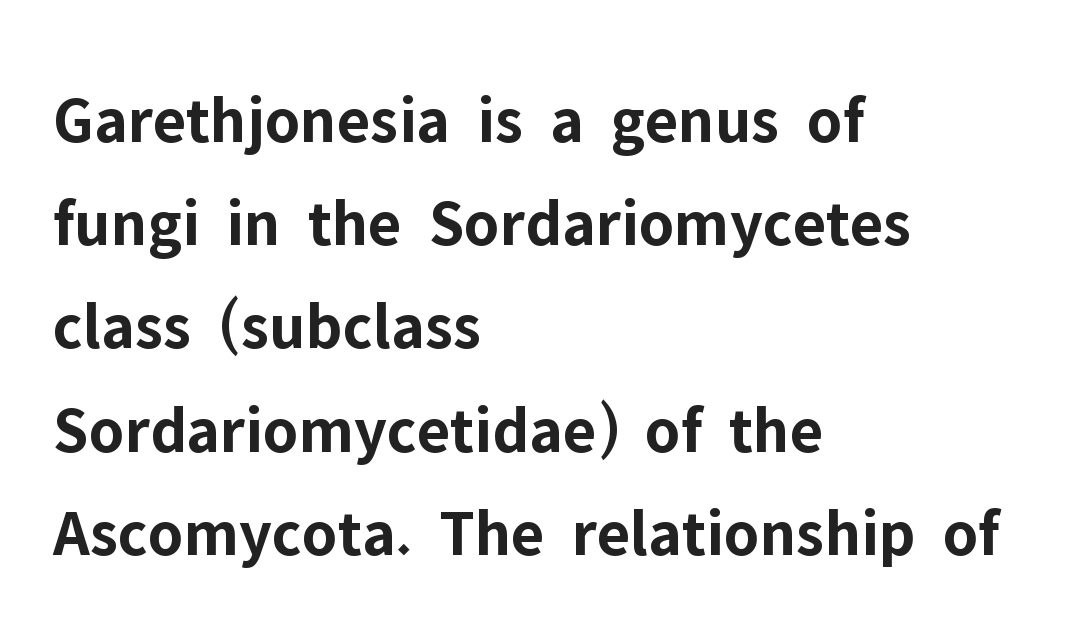
Think of a printed novel: that variable character pitch is what you see here. Characters follow at the spacing the type designer built in. Each new line begins a customary step beneath the previous one. As a designer I'd log this as weight 700, bold.
